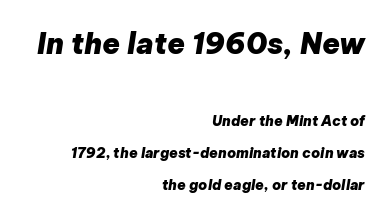
The image shows 29 px heavy type, italic (leaning right); set right-aligned, loose line spacing (2.29x), normal letter spacing, not underlined; the first (top) block is 2.07x larger; low stroke contrast and a medium x-height.
